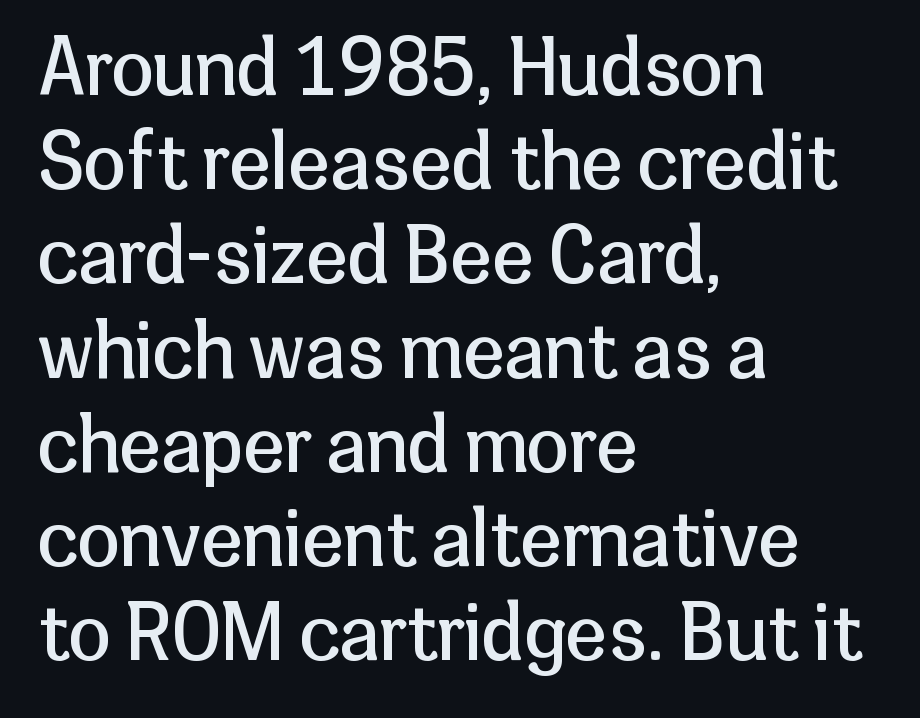
This sample has the flowing, uneven cadence of proportional lettering. You can tell it's not italic because the verticals are truly vertical. Each stroke keeps to a modest, everyday thickness or less. Students, note that the glyphs here touch the page at normal intervals. The rag falls on the right side of this text block. The glyphs in this specimen are sans serif.
